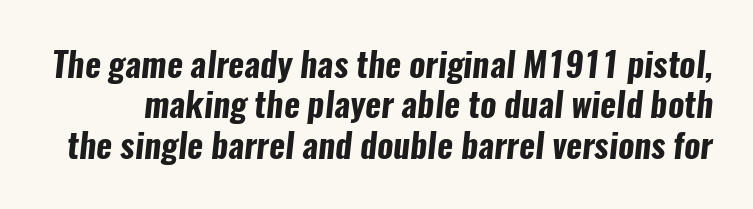
The horizontal fit of the characters is conventional and even. Glance below the letters and you will spot only blank space. Typesetter's note: full bold, strokes at maximum text heaviness. The glyphs in this specimen are sans serif. Looks like regular typesetting: each glyph gets only the width it needs.
